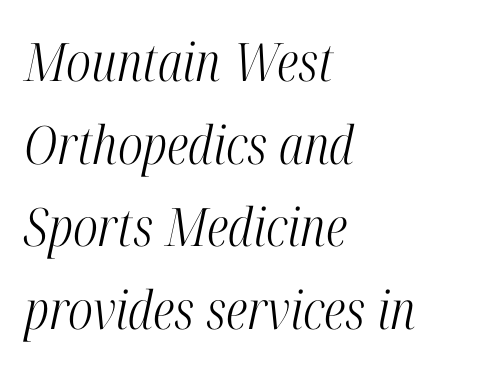
{"serif": "yes", "italic": "yes", "lean": "right", "slant_degrees": 12, "bold": "no", "weight": "light", "width": "condensed", "stroke_contrast": "high", "x_height": "medium", "monospaced": "no", "underline": "no", "align": "left", "line_spacing": "normal", "line_spacing_ratio": 1.56, "letter_spacing": "normal", "letter_spacing_em": 0.0, "glyph_px": 53}
